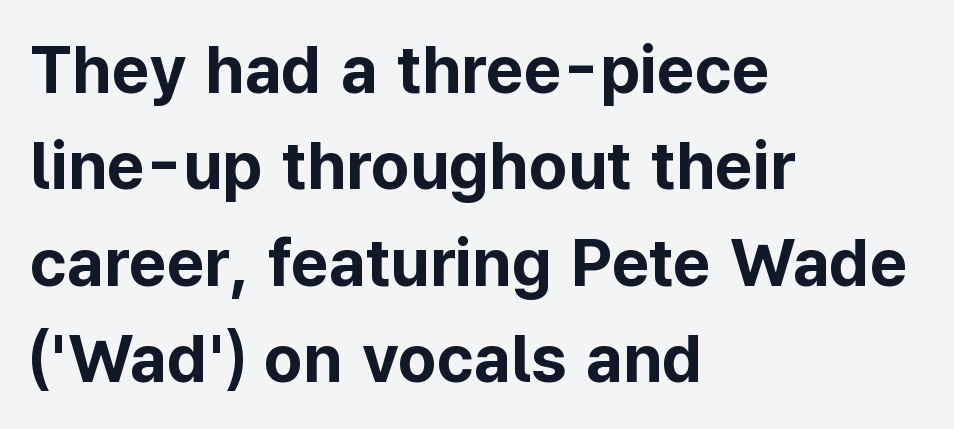
The image shows 66 px bold sans-serif type, upright; set left-aligned, normal line spacing (1.46x), normal letter spacing, not underlined; low stroke contrast and a medium x-height.
